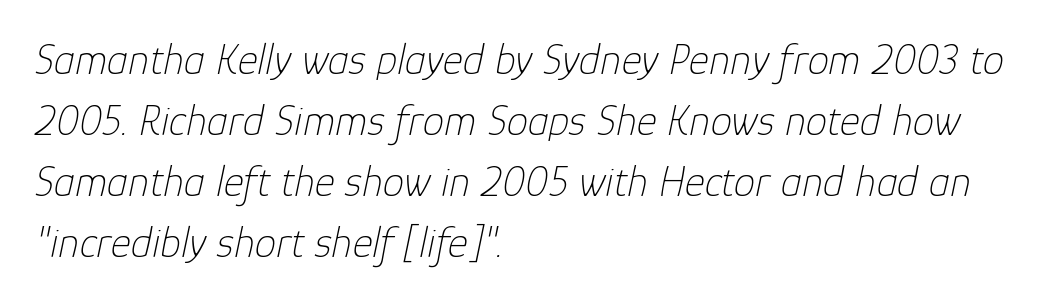
{"italic": "yes", "lean": "right", "slant_degrees": 12, "bold": "no", "weight": "thin", "width": "normal", "stroke_contrast": "low", "x_height": "medium", "monospaced": "no", "underline": "no", "align": "left", "line_spacing": "normal", "line_spacing_ratio": 1.42, "letter_spacing": "normal", "letter_spacing_em": 0.0, "glyph_px": 43}
